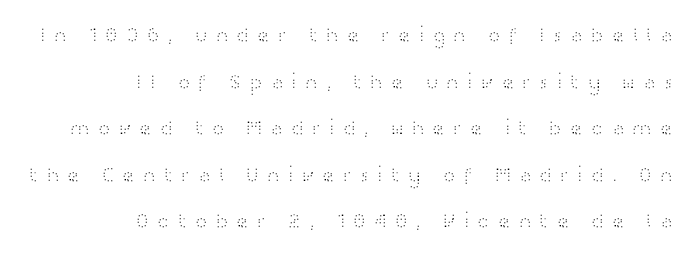
{"italic": "no", "bold": "no", "underline": "no", "align": "right", "line_spacing": "loose", "line_spacing_ratio": 2.22, "letter_spacing": "wide", "letter_spacing_em": 0.32, "glyph_px": 21}
